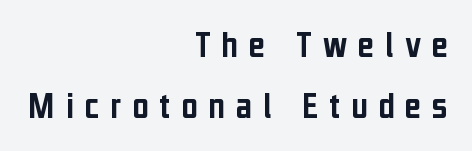
The image shows 40 px condensed sans-serif type, upright; set right-aligned, normal line spacing (1.53x), unusually wide letter spacing (+0.26 em), not underlined; low stroke contrast and a medium x-height.
